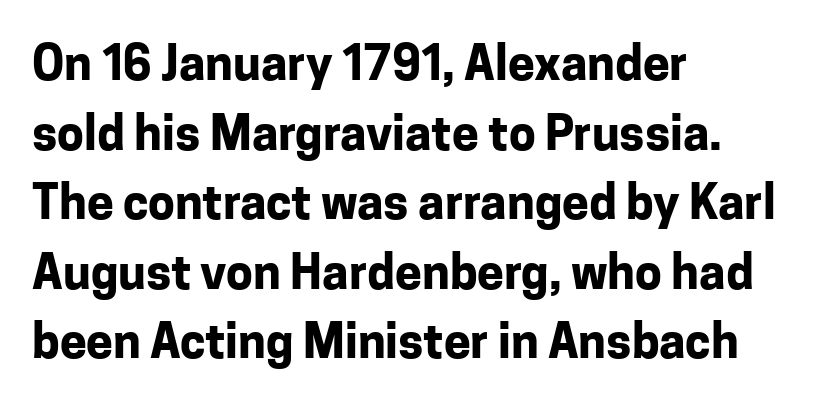
All the whitespace from short lines collects on the right. Is this a fixed-width face? No — the glyphs have proportional, varying widths. The designer left line spacing at the default. The glyphs are unaccompanied by any horizontal stroke below them. The passage shown is typeset with a sans-serif family. Each word holds together tightly as a unit, with standard inter-letter gaps.
